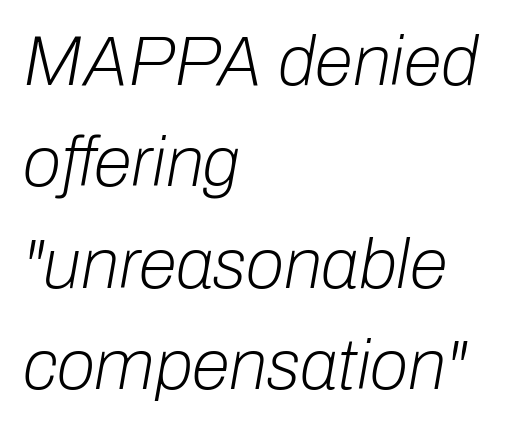
Q: Is the text bold? A: No.
Q: Is the text italic (slanted)? A: Yes, it leans right by about 10 degrees.
Q: Is the text underlined? A: No.
Q: How is the paragraph aligned? A: Left-aligned.
Q: Is the spacing between letters normal or unusually wide? A: Normal.
Q: Is the spacing between lines tight, normal or loose? A: Normal.
Q: Width (condensed, normal, or wide)? A: Normal.
Q: Stroke contrast? A: Low.
Q: x-height? A: Medium.
Q: Monospaced? A: No.
